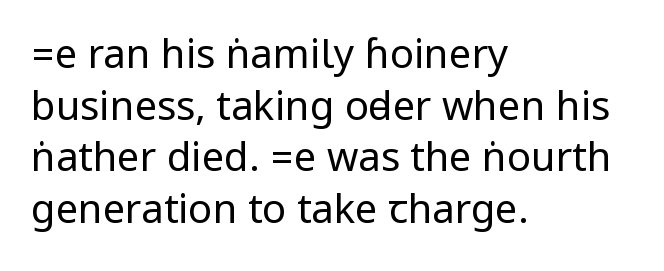
The letterforms sit shoulder to shoulder at normal distance. Clear beneath every line of the passage. Vertically, the passage feels balanced, rows spaced as you'd expect. Horizontally, the lines are justified to the leading edge only.
